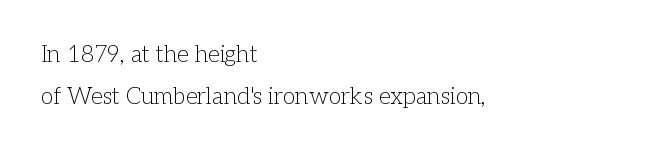
Q: Is the text bold? A: No.
Q: Is the text italic (slanted)? A: No, it is upright.
Q: Is the text underlined? A: No.
Q: How is the paragraph aligned? A: Left-aligned.
Q: Is the spacing between letters normal or unusually wide? A: Normal.
